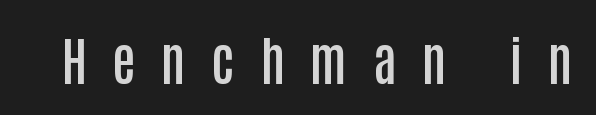
{"serif": "no", "italic": "no", "bold": "semi", "weight": "semibold", "width": "condensed", "stroke_contrast": "low", "x_height": "large", "monospaced": "no", "underline": "no", "letter_spacing": "wide", "letter_spacing_em": 0.49, "glyph_px": 52}
